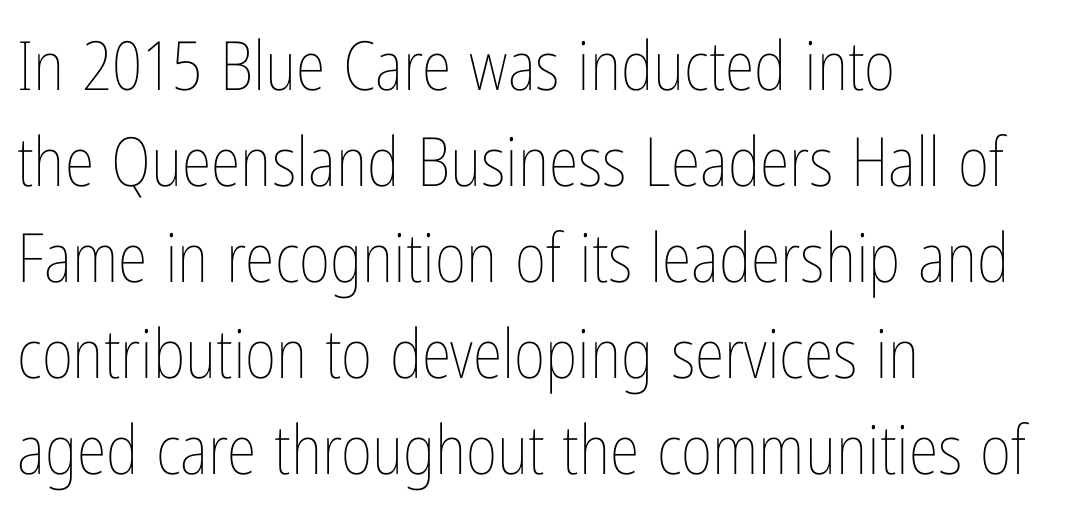
The image shows 68 px thin, condensed type, upright; set left-aligned, normal line spacing (1.41x), normal letter spacing, not underlined; low stroke contrast and a medium x-height.
